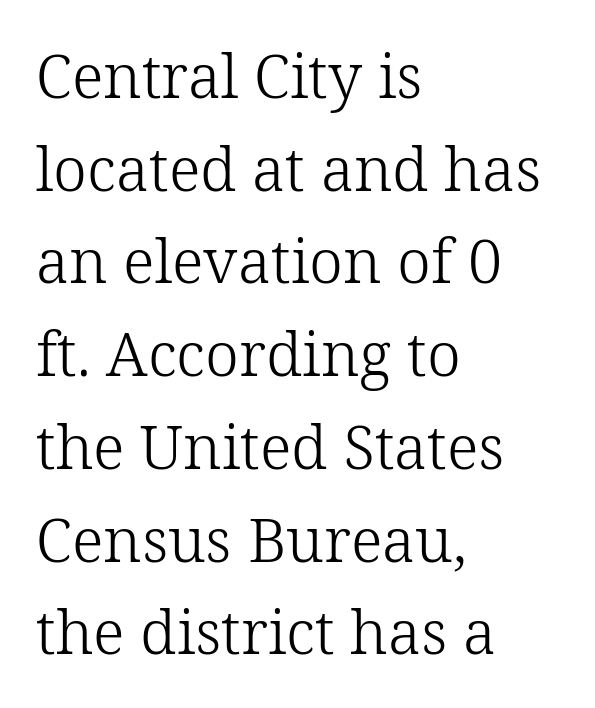
Think of a printed novel: that variable character pitch is what you see here. The line texture is even and compact thanks to regular tracking. Lines of text with bare space underneath. This is roman type, the default non-slanted kind.
